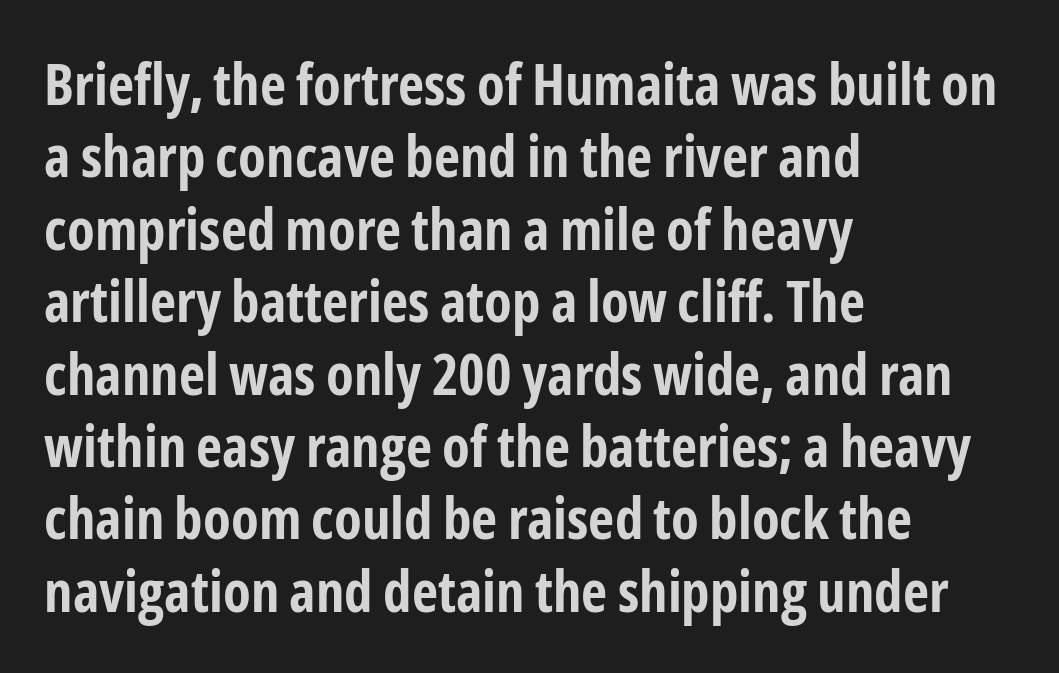
The image shows 57 px bold, condensed sans-serif type, upright; set left-aligned, normal line spacing (1.27x), normal letter spacing, not underlined; low stroke contrast and a medium x-height.
